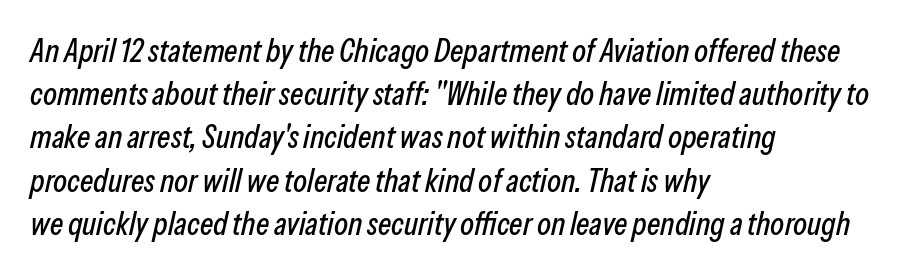
The image shows 32 px condensed type, italic (leaning right); set left-aligned, normal line spacing (1.35x), normal letter spacing, not underlined; low stroke contrast and a medium x-height.
